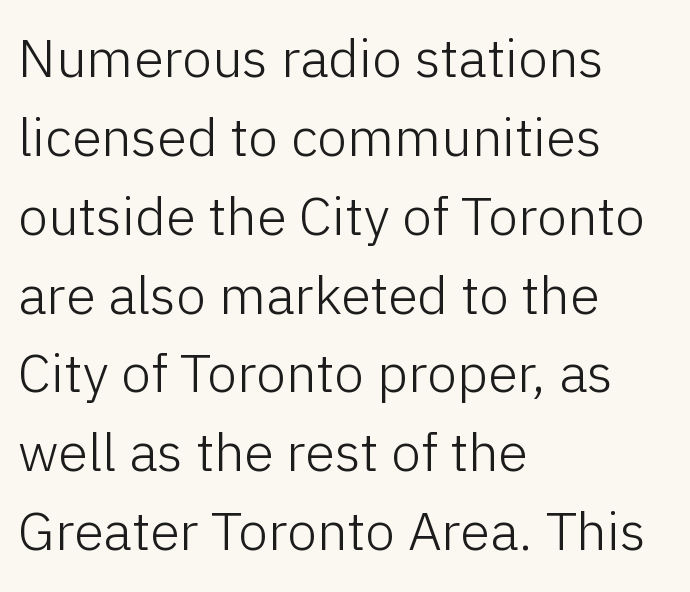
Q: Is the text bold? A: No.
Q: Is the text italic (slanted)? A: No, it is upright.
Q: Is the typeface a serif or a sans-serif typeface? A: Sans-serif.
Q: Is the text underlined? A: No.
Q: How is the paragraph aligned? A: Left-aligned.
Q: Is the spacing between letters normal or unusually wide? A: Normal.
Q: Is the spacing between lines tight, normal or loose? A: Normal.
Q: Width (condensed, normal, or wide)? A: Normal.
Q: Stroke contrast? A: Low.
Q: x-height? A: Medium.
Q: Monospaced? A: No.
